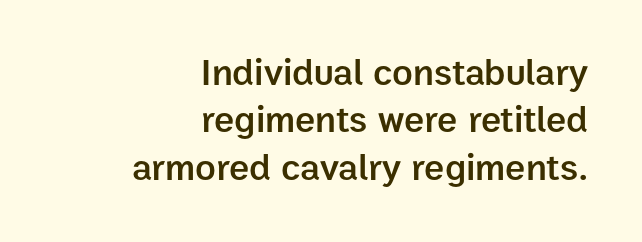
Q: Is the text bold? A: Semi-bold.
Q: Is the text italic (slanted)? A: No, it is upright.
Q: Is the typeface a serif or a sans-serif typeface? A: Sans-serif.
Q: Is the text underlined? A: No.
Q: How is the paragraph aligned? A: Right-aligned.
Q: Is the spacing between letters normal or unusually wide? A: Normal.
Q: Is the spacing between lines tight, normal or loose? A: Normal.
Q: Width (condensed, normal, or wide)? A: Normal.
Q: Stroke contrast? A: Low.
Q: x-height? A: Medium.
Q: Monospaced? A: No.
